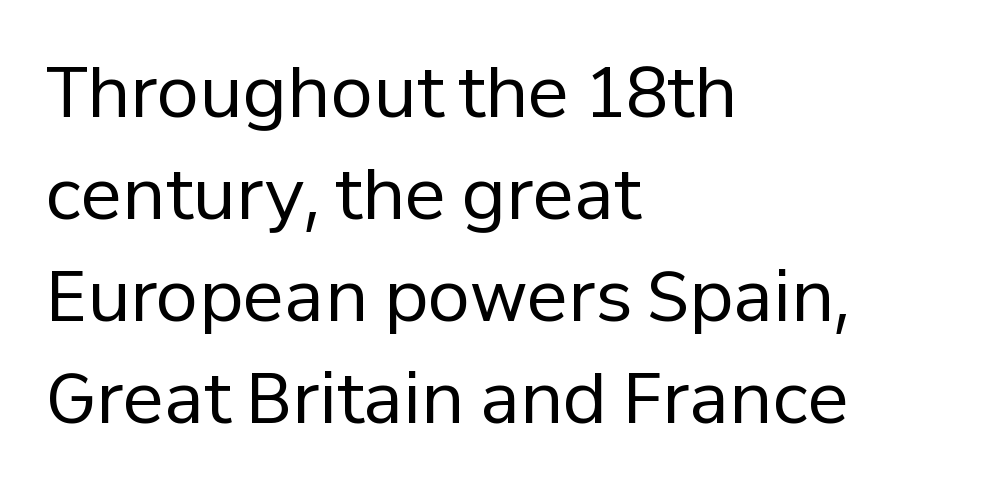
{"serif": "no", "italic": "no", "bold": "no", "weight": "regular", "width": "normal", "stroke_contrast": "low", "x_height": "medium", "monospaced": "no", "underline": "no", "align": "left", "line_spacing": "normal", "line_spacing_ratio": 1.48, "letter_spacing": "normal", "letter_spacing_em": 0.0, "glyph_px": 69}
